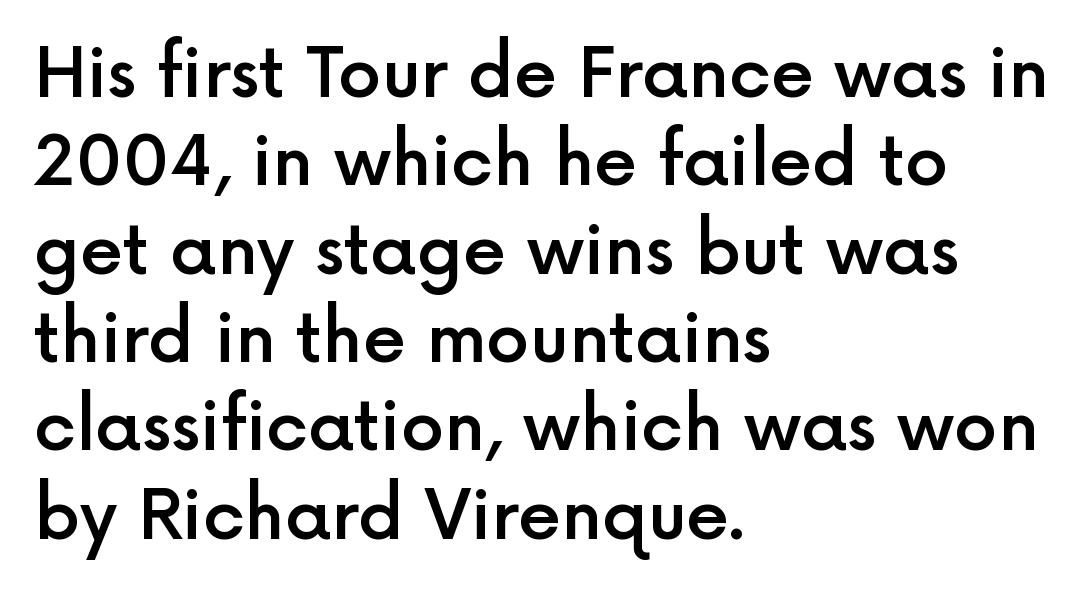
{"serif": "no", "italic": "no", "bold": "semi", "weight": "semibold", "width": "normal", "x_height": "medium", "monospaced": "no", "underline": "no", "align": "left", "line_spacing": "normal", "line_spacing_ratio": 1.28, "letter_spacing": "normal", "letter_spacing_em": 0.0, "glyph_px": 69}
